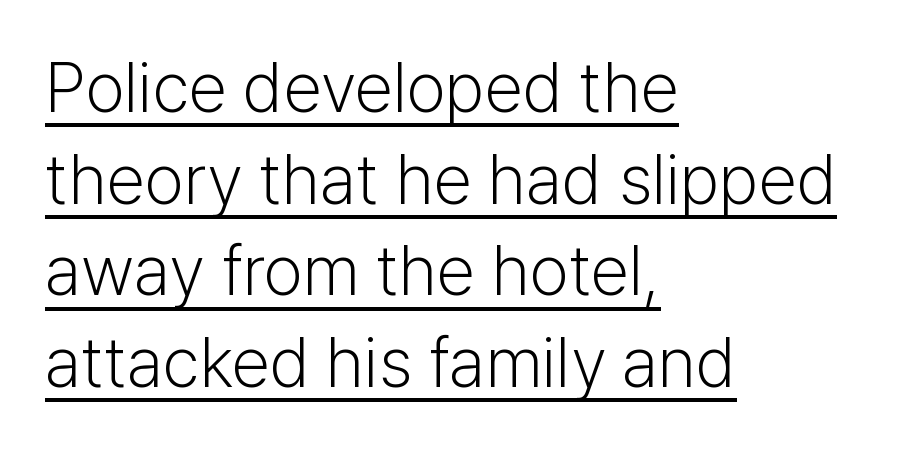
Tall strokes in this sample are plumb rather than angled. Each letter keeps its own natural width here, so spacing adapts to shape. Rows of type keep a routine distance in the vertical direction. The face used here appears with an underline applied.
